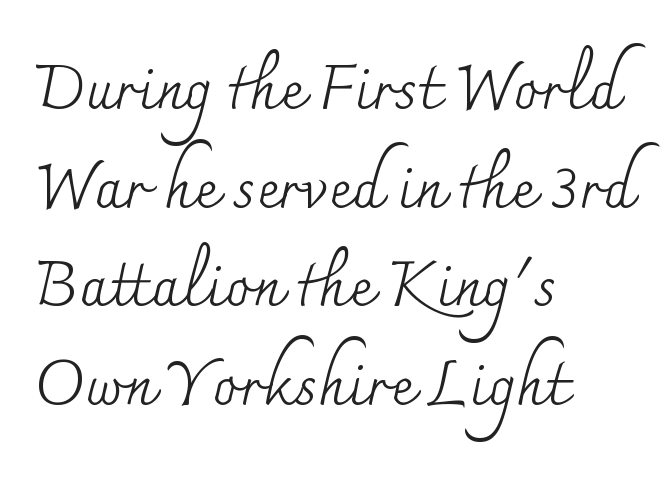
Reading down the block, your eye returns to a fixed left position each line. Is this a fixed-width face? No — the glyphs have proportional, varying widths. The tracking reads as untouched default to a designer's eye. Descenders are the only things crossing below the line. Stroke mass is kept to a normal reading level or below.
